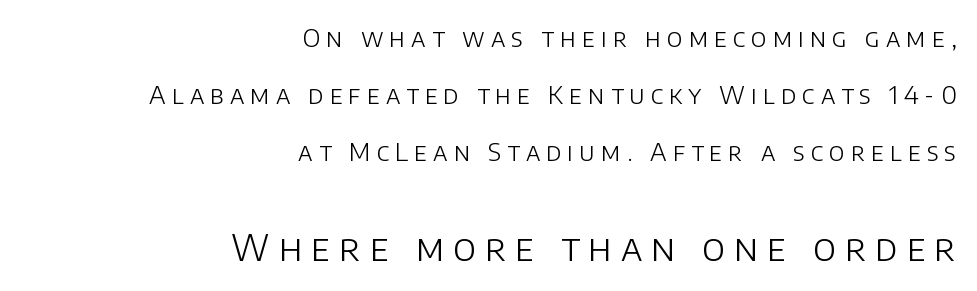
{"serif": "no", "italic": "no", "bold": "no", "weight": "light", "width": "normal", "stroke_contrast": "low", "x_height": "large", "monospaced": "no", "underline": "no", "align": "right", "line_spacing": "loose", "line_spacing_ratio": 2.28, "letter_spacing": "wide", "letter_spacing_em": 0.24, "larger_block": "second", "size_ratio": 1.48, "glyph_px": 37}
